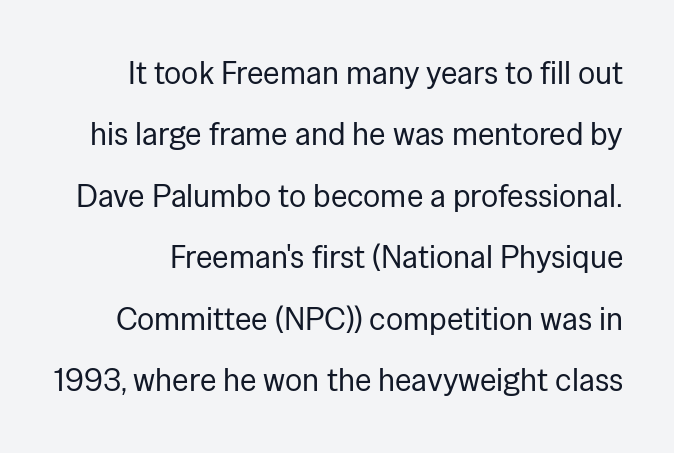
The image shows 32 px regular-weight sans-serif type, upright; set loose line spacing (1.92x), normal letter spacing, not underlined; low stroke contrast and a medium x-height.
